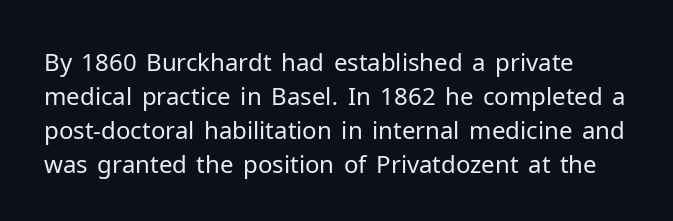
The image shows 24 px text type, upright; set normal line spacing (1.41x), normal letter spacing, not underlined.
